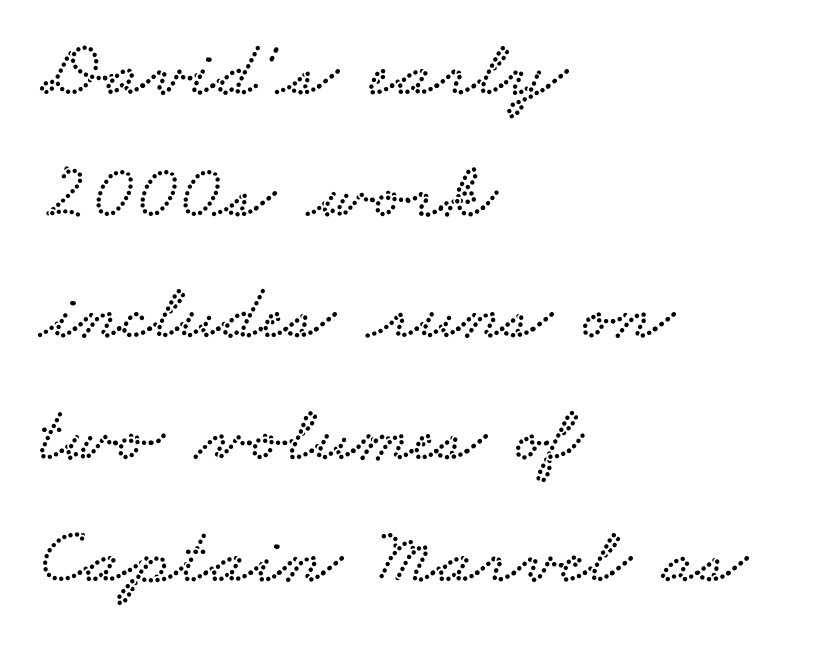
The letters advance in unequal steps, a hallmark of proportional type. Here the glyphs are tracked normally, forming tight word shapes. This block has exactly the height ordinary leading produces. A typesetter would label this face a serif. Type without underlining.
